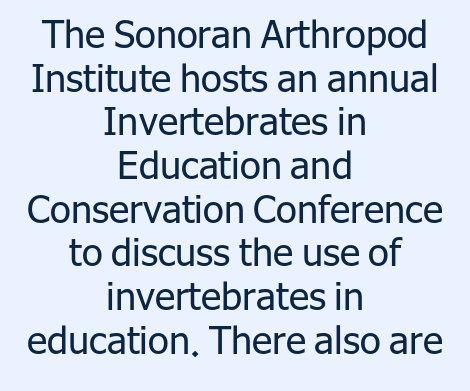
Q: Is the text bold? A: No.
Q: Is the text italic (slanted)? A: No, it is upright.
Q: Is the typeface a serif or a sans-serif typeface? A: Sans-serif.
Q: Is the text underlined? A: No.
Q: How is the paragraph aligned? A: Centered.
Q: Is the spacing between letters normal or unusually wide? A: Normal.
Q: Is the spacing between lines tight, normal or loose? A: Tight.
Q: Width (condensed, normal, or wide)? A: Normal.
Q: Stroke contrast? A: Low.
Q: x-height? A: Medium.
Q: Monospaced? A: No.
